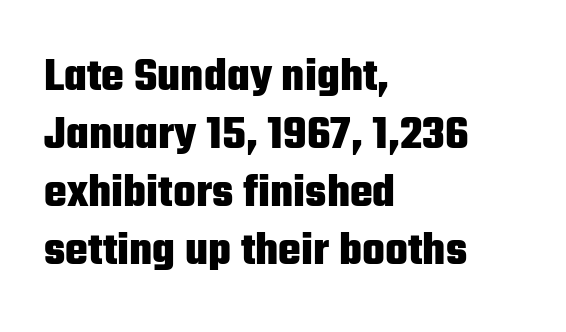
Note: no serifs on the glyphs. Letter spacing: default. The specimen omits any rule beneath the text block's lines. These lines were composed using upright roman letters. Is this a fixed-width face? No — the glyphs have proportional, varying widths. Horizontally, the lines are justified to the leading edge only.
